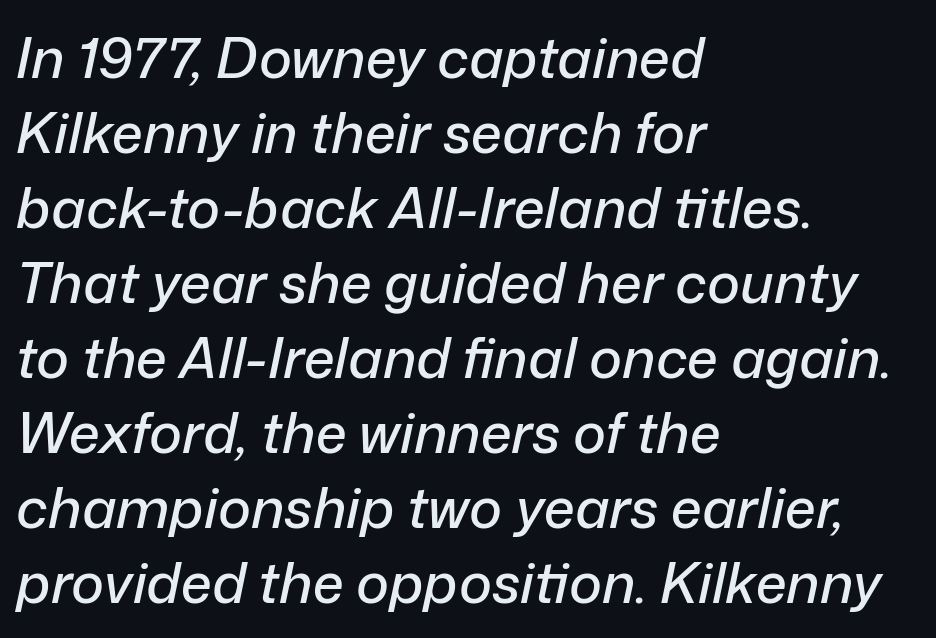
Designer's note — italics engaged. The passage is arranged the way most books set body copy — flush left. These lines are rendered in a variable-pitch font. Words appear dense and cohesive because spacing is normal. Plain, unruled lines of type.
